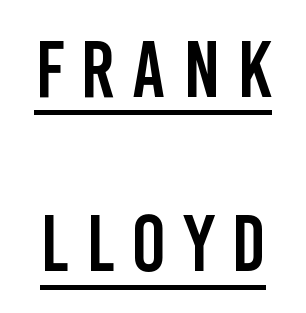
The image shows 80 px condensed sans-serif type, upright; set loose line spacing (2.18x), unusually wide letter spacing (+0.22 em), underlined; low stroke contrast and a large x-height.
